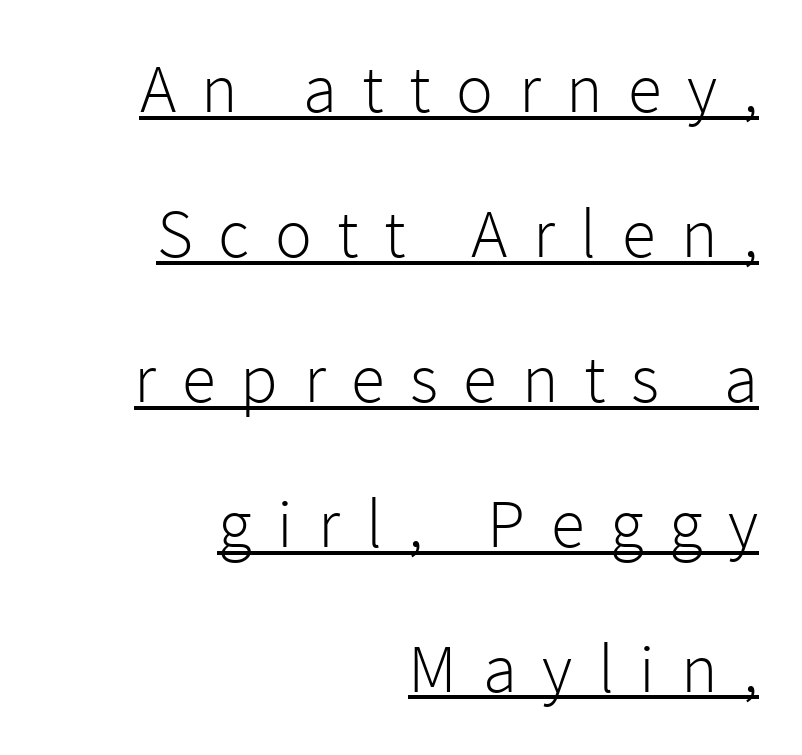
The image shows 69 px light sans-serif type, upright; set right-aligned, loose line spacing (2.1x), unusually wide letter spacing (+0.37 em), underlined; a medium x-height.
